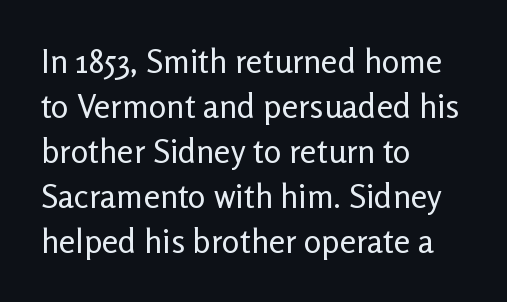
The image shows 33 px regular-weight sans-serif type, upright; set left-aligned, normal line spacing (1.36x), normal letter spacing, not underlined; low stroke contrast and a medium x-height.
